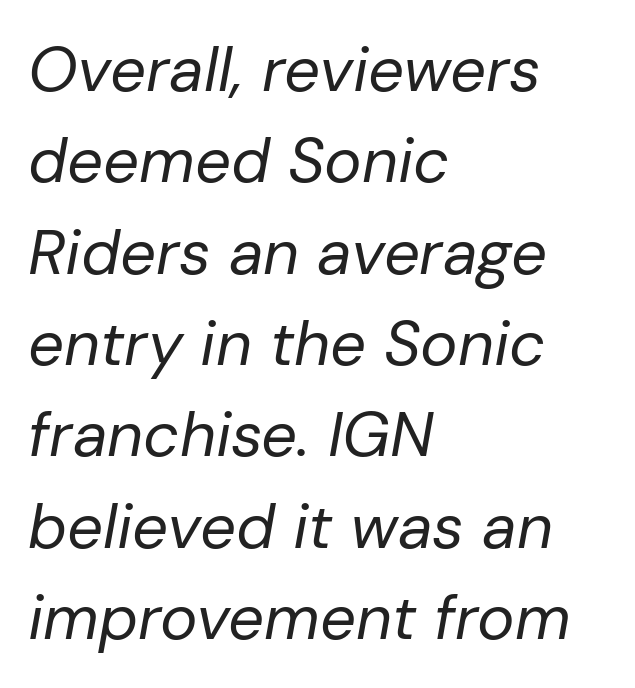
The image shows 63 px regular-weight type, italic (leaning right); set left-aligned, normal line spacing (1.45x), normal letter spacing, not underlined; low stroke contrast and a medium x-height.
